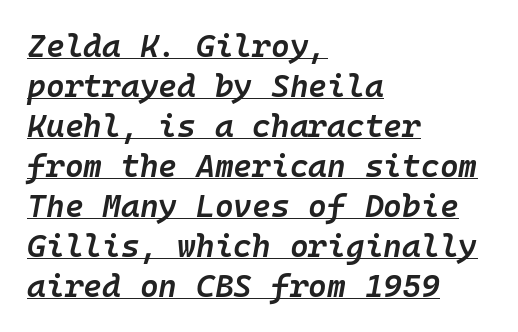
Q: Is the text bold? A: Semi-bold.
Q: Is the text italic (slanted)? A: Yes, it leans right by about 10 degrees.
Q: Is the text underlined? A: Yes.
Q: How is the paragraph aligned? A: Left-aligned.
Q: Is the spacing between letters normal or unusually wide? A: Normal.
Q: Is the spacing between lines tight, normal or loose? A: Normal.
Q: Width (condensed, normal, or wide)? A: Normal.
Q: Stroke contrast? A: Low.
Q: x-height? A: Medium.
Q: Monospaced? A: Yes.
